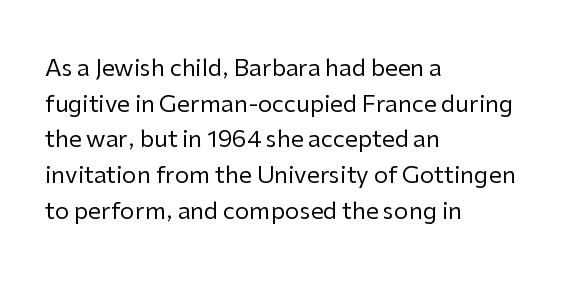
The image shows 23 px text type, upright; set left-aligned, normal line spacing (1.55x), normal letter spacing, not underlined.
